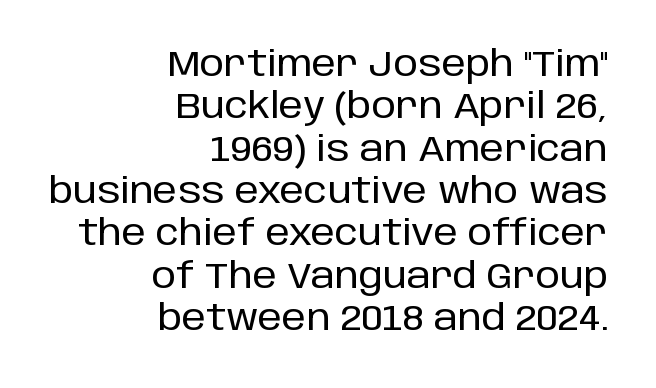
The image shows 35 px sans-serif type, upright; set right-aligned, line spacing 1.21x, normal letter spacing, not underlined; low stroke contrast and a large x-height.
